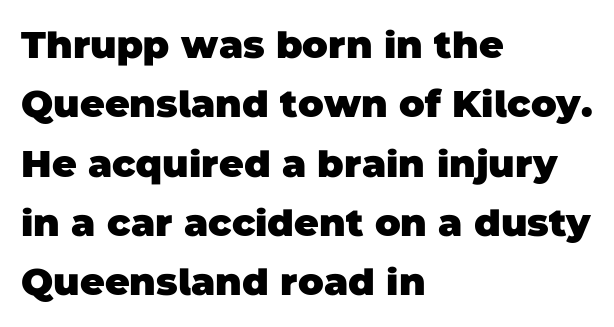
The passage shown is typed in a proportional face where columns would drift. Underlining? Definitely not there. Nobody touched the tracking dial on this one. Emphasis by weight is at full strength: bold.
